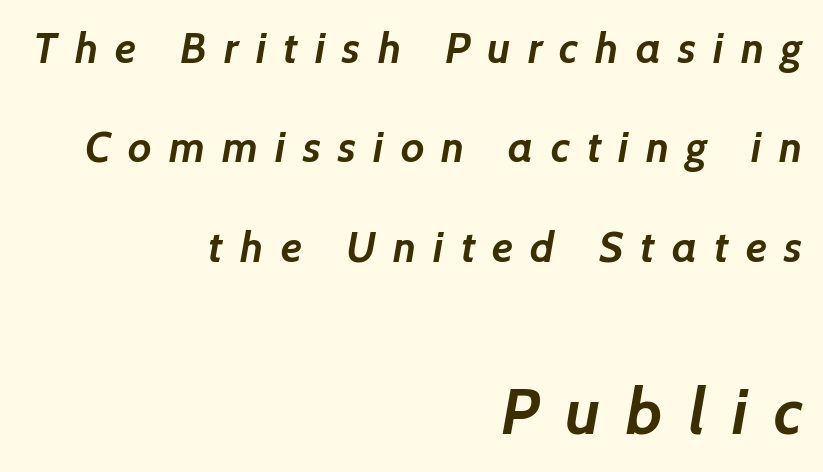
Q: Is the text bold? A: Yes.
Q: Is the typeface a serif or a sans-serif typeface? A: Sans-serif.
Q: Is the text underlined? A: No.
Q: How is the paragraph aligned? A: Right-aligned.
Q: Is the spacing between letters normal or unusually wide? A: Unusually wide.
Q: Is the spacing between lines tight, normal or loose? A: Loose.
Q: Which block of text is set in a larger size, the first (top) or the second (bottom)? A: The second (bottom) one.
Q: Width (condensed, normal, or wide)? A: Normal.
Q: Stroke contrast? A: Low.
Q: x-height? A: Medium.
Q: Monospaced? A: No.
